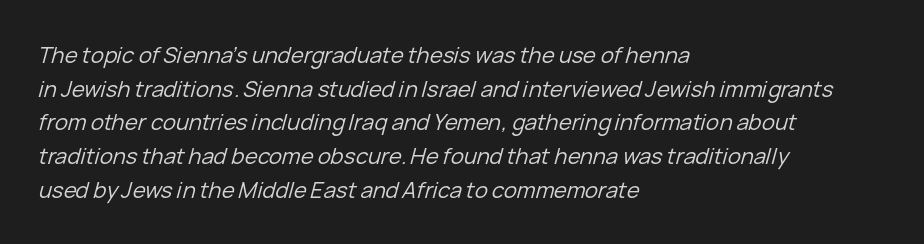
The rendering uses a moderate line-height, typical for paragraphs. Beneath every word, the page is bare. Notice how the stems are inclined rather than vertical — that's the hallmark of italics. Layout note: lines flush left.
